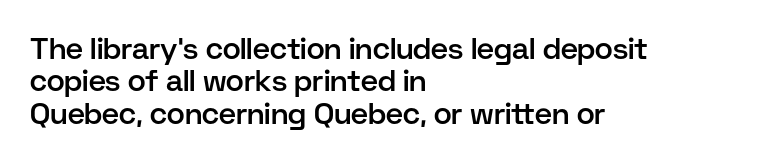
The image shows 30 px semibold sans-serif type, upright; set left-aligned, tight line spacing (1.08x), normal letter spacing, not underlined; low stroke contrast and a medium x-height.
